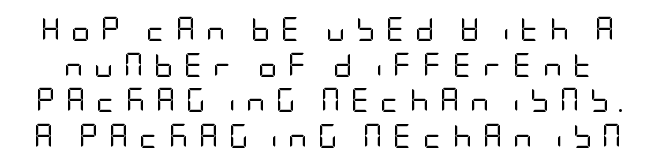
Honestly, the row spacing looks completely unremarkable. Do the letters lean? They stand straight. Each word looks stretched out because of the extra space between its letters. Vertical stems look standard width or narrower in stroke.
